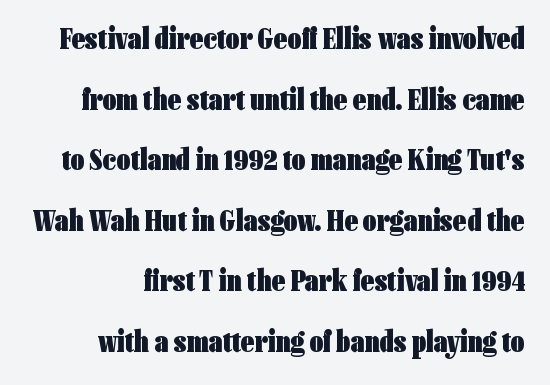
{"serif": "no", "italic": "no", "bold": "yes", "weight": "heavy", "width": "condensed", "stroke_contrast": "low", "x_height": "medium", "monospaced": "no", "underline": "no", "line_spacing": "loose", "line_spacing_ratio": 2.02, "letter_spacing": "normal", "letter_spacing_em": 0.0, "glyph_px": 30}
